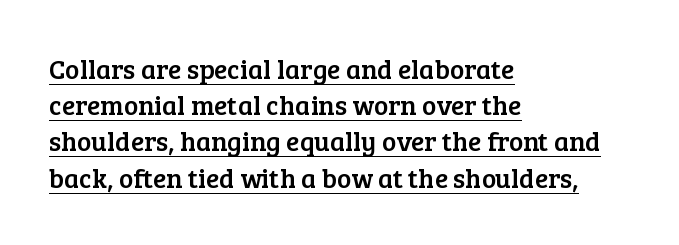
{"italic": "no", "underline": "yes", "align": "left", "line_spacing": "normal", "line_spacing_ratio": 1.34, "letter_spacing": "normal", "letter_spacing_em": 0.0, "glyph_px": 27}
